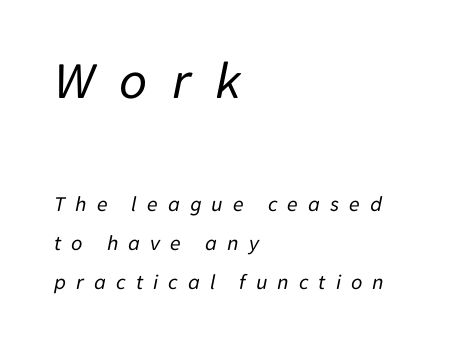
{"italic": "yes", "lean": "right", "slant_degrees": 11, "bold": "no", "weight": "regular", "width": "normal", "stroke_contrast": "low", "x_height": "medium", "monospaced": "no", "underline": "no", "align": "left", "line_spacing_ratio": 1.77, "letter_spacing": "wide", "letter_spacing_em": 0.45, "larger_block": "first", "size_ratio": 2.45, "glyph_px": 54}
